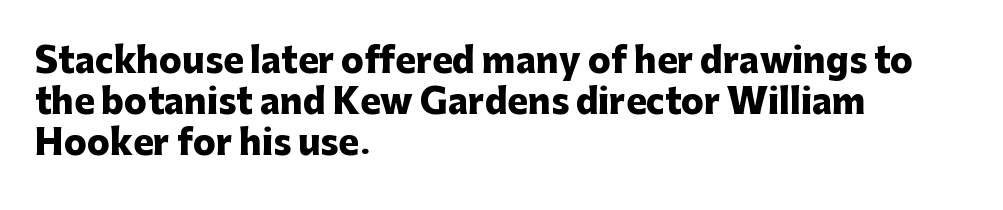
This sample uses a sans-serif face. Words float on clear page, feet unadorned. The face used here is proportionally spaced, like ordinary book or web type. Bold? Absolutely — the strokes are thick and heavy.
